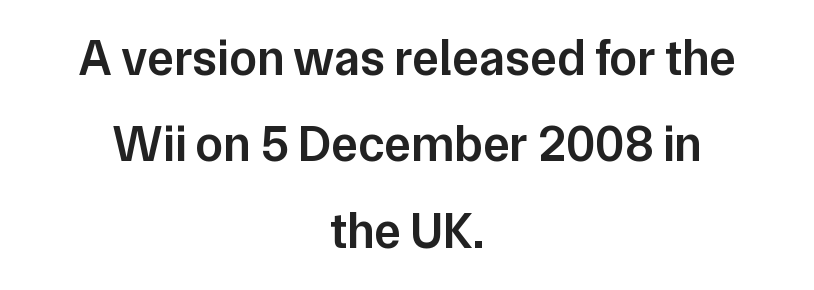
Q: Is the text bold? A: Semi-bold.
Q: Is the text italic (slanted)? A: No, it is upright.
Q: Is the typeface a serif or a sans-serif typeface? A: Sans-serif.
Q: Is the text underlined? A: No.
Q: How is the paragraph aligned? A: Centered.
Q: Is the spacing between letters normal or unusually wide? A: Normal.
Q: Width (condensed, normal, or wide)? A: Normal.
Q: Stroke contrast? A: Low.
Q: x-height? A: Medium.
Q: Monospaced? A: No.
